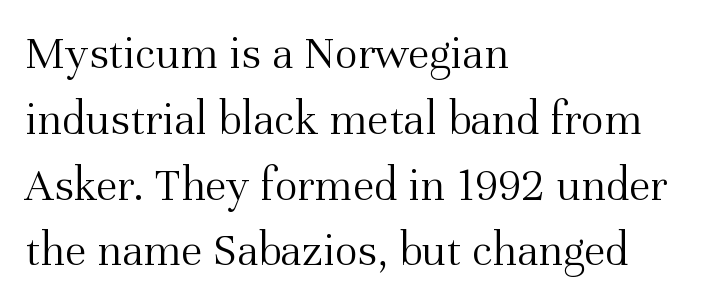
Ink coverage per letter is moderate at most. Nothing unusual about the tracking: characters are spaced as the font intends. Ascenders rise straight up at ninety degrees. Spacing verdict: proportional, widths tailored to each character. Reading down the column, the eye jumps a familiar distance to each next line.
